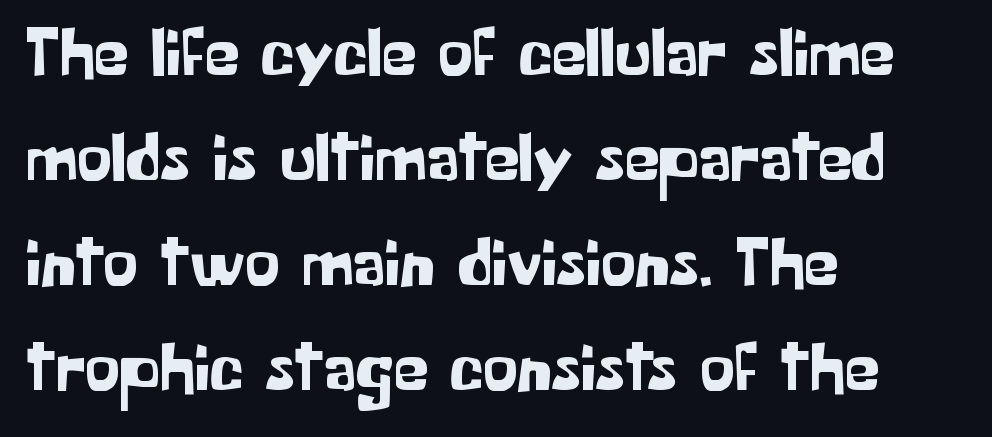
{"serif": "no", "italic": "no", "width": "normal", "stroke_contrast": "low", "x_height": "medium", "monospaced": "no", "underline": "no", "align": "left", "line_spacing": "normal", "line_spacing_ratio": 1.52, "letter_spacing": "normal", "letter_spacing_em": 0.0, "glyph_px": 69}
